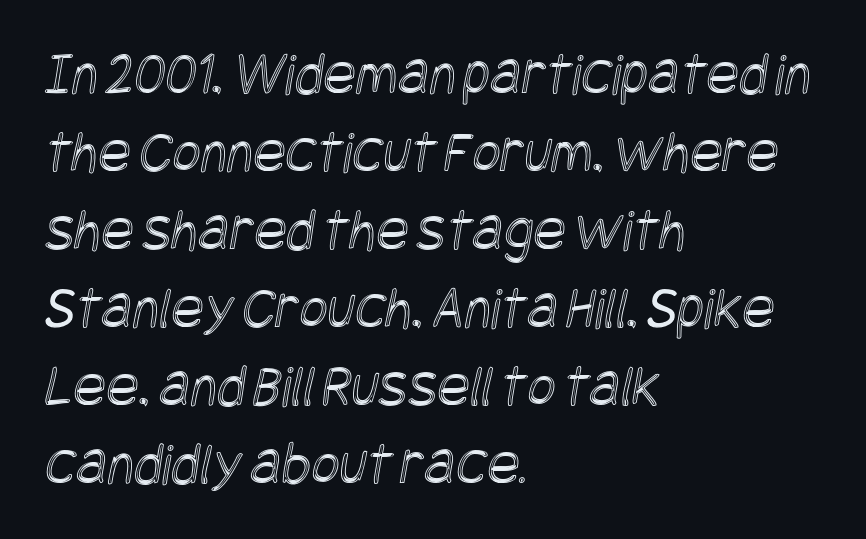
{"width": "condensed", "x_height": "large", "underline": "no", "align": "left", "line_spacing": "normal", "line_spacing_ratio": 1.28, "letter_spacing": "normal", "letter_spacing_em": 0.0, "glyph_px": 61}
